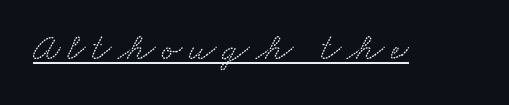
The image shows 38 px wide type; set underlined; low stroke contrast and a small x-height.
